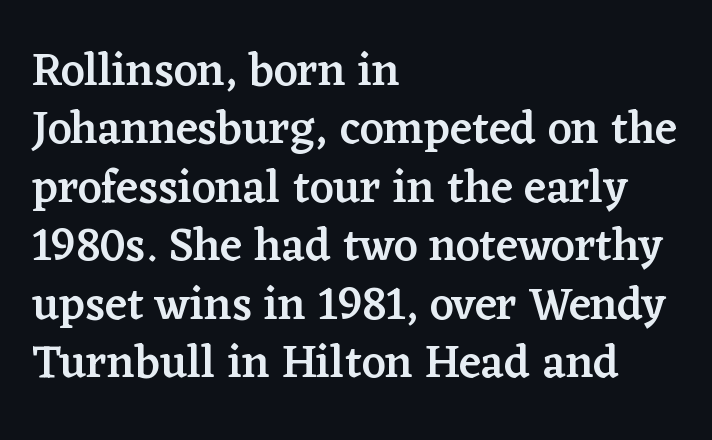
The image shows 46 px semibold serif type, upright; set left-aligned, normal line spacing (1.27x), normal letter spacing, not underlined; low stroke contrast and a medium x-height.
